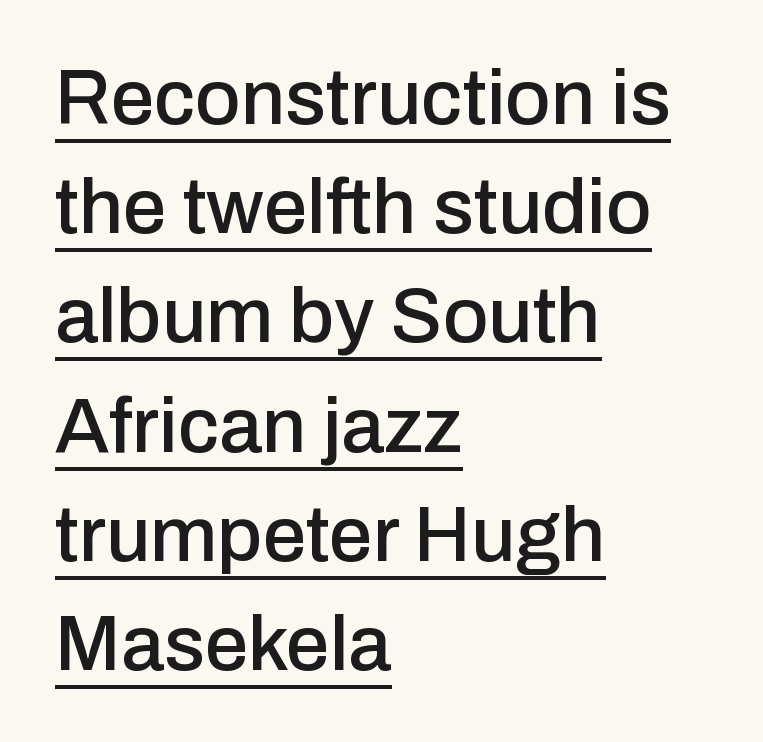
The image shows 78 px sans-serif type, upright; set left-aligned, normal line spacing (1.4x), normal letter spacing, underlined; low stroke contrast and a medium x-height.
